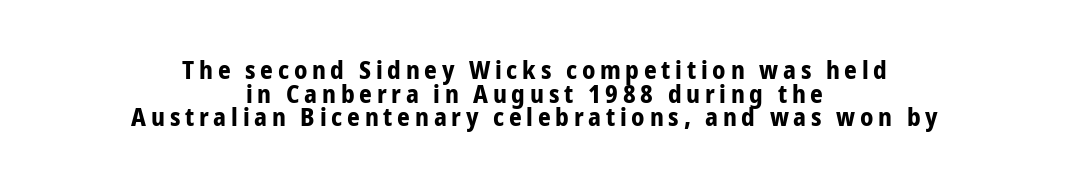
{"italic": "no", "bold": "yes", "underline": "no", "align": "center", "line_spacing": "tight", "line_spacing_ratio": 0.95, "glyph_px": 25}
